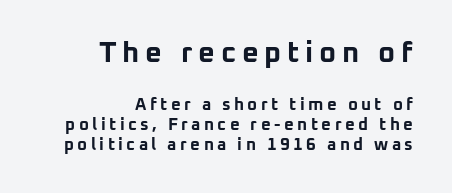
The image shows 29 px bold sans-serif type, upright; set right-aligned, line spacing 1.17x, unusually wide letter spacing (+0.2 em), not underlined; the first (top) block is 1.71x larger; low stroke contrast and a medium x-height.
